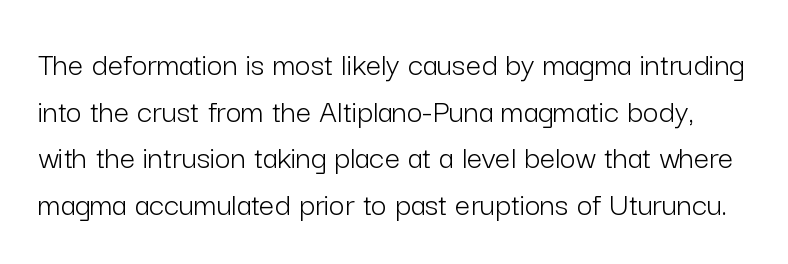
Q: Is the text bold? A: No.
Q: Is the text italic (slanted)? A: No, it is upright.
Q: Is the typeface a serif or a sans-serif typeface? A: Sans-serif.
Q: Is the text underlined? A: No.
Q: Is the spacing between letters normal or unusually wide? A: Normal.
Q: Is the spacing between lines tight, normal or loose? A: Normal.
Q: Width (condensed, normal, or wide)? A: Normal.
Q: Stroke contrast? A: Low.
Q: x-height? A: Medium.
Q: Monospaced? A: No.
